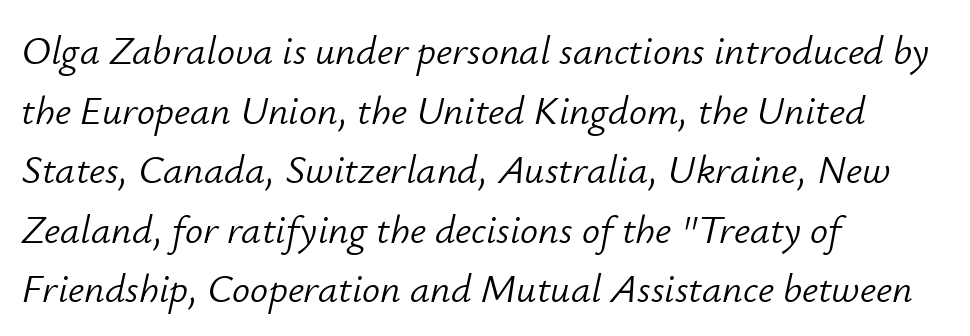
A quiet, ordinary-to-light weight characterises the typeface. One glance says typical: line gaps are just what's usual. The foot of each line stays bare and open. Slant detected: the letters are inclined. Looks like regular typesetting: each glyph gets only the width it needs.
